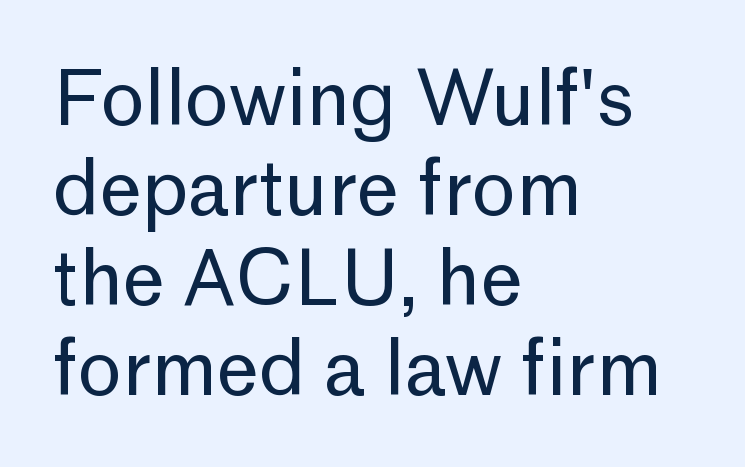
Q: Is the text bold? A: No.
Q: Is the text italic (slanted)? A: No, it is upright.
Q: Is the typeface a serif or a sans-serif typeface? A: Sans-serif.
Q: Is the text underlined? A: No.
Q: How is the paragraph aligned? A: Left-aligned.
Q: Is the spacing between letters normal or unusually wide? A: Normal.
Q: Width (condensed, normal, or wide)? A: Normal.
Q: Stroke contrast? A: Low.
Q: x-height? A: Medium.
Q: Monospaced? A: No.
